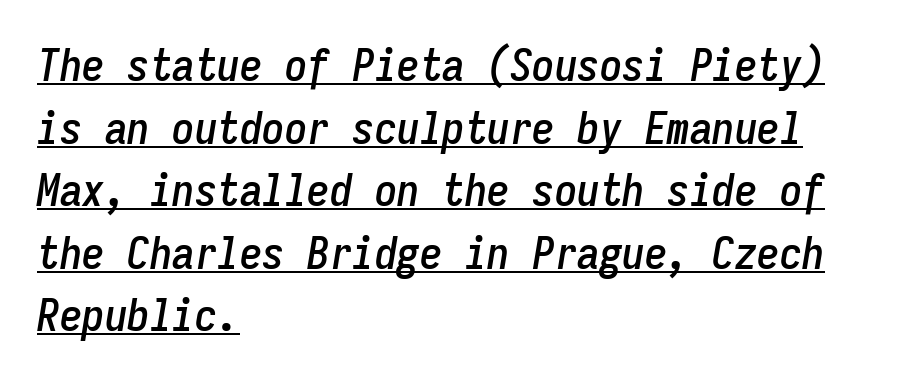
Standard letterfit; no display-style spreading of the glyphs. The vertical gap from one line to the next is medium. The rendering uses typewriter-style spacing with identical character cells. It's the slanting kind of type.
